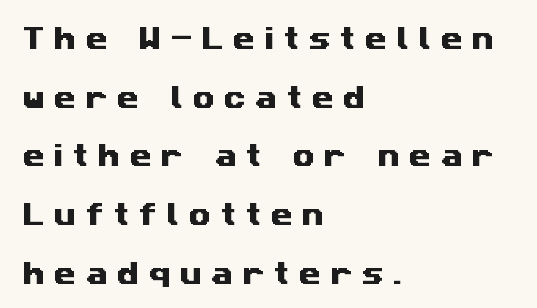
The image shows 25 px text type; set left-aligned, loose line spacing (2.35x), unusually wide letter spacing (+0.38 em), not underlined.
